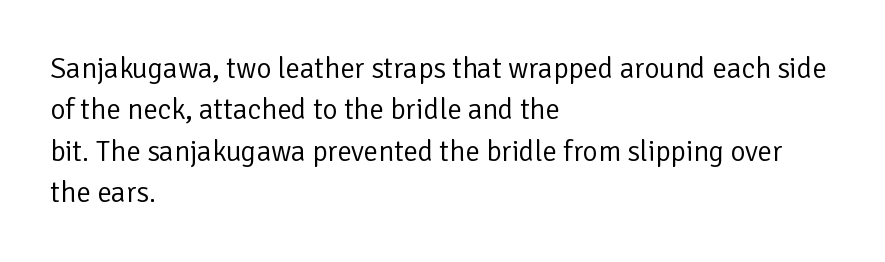
{"serif": "no", "italic": "no", "bold": "no", "weight": "regular", "width": "normal", "stroke_contrast": "low", "x_height": "medium", "monospaced": "no", "underline": "no", "align": "left", "line_spacing": "normal", "line_spacing_ratio": 1.43, "letter_spacing": "normal", "letter_spacing_em": 0.0, "glyph_px": 29}
